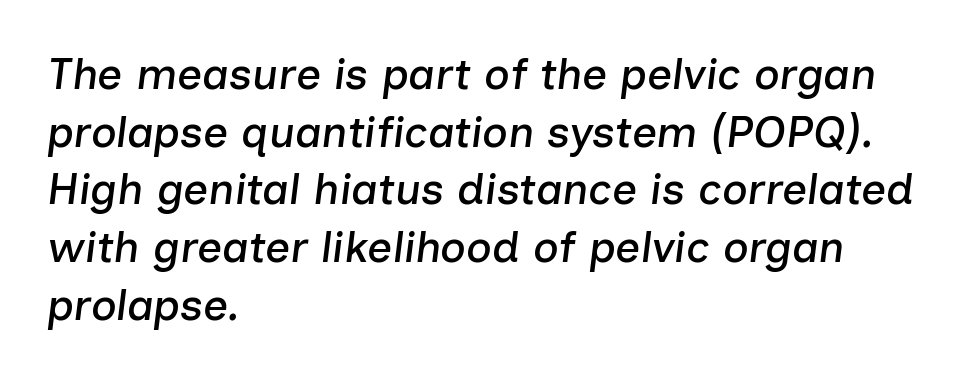
These lines are rendered in a variable-pitch font. Vertically, the passage feels balanced, rows spaced as you'd expect. You can tell it's italic because the verticals aren't actually vertical. Inter-character spacing is left at the font's built-in metrics. Lines of text with bare space underneath.
